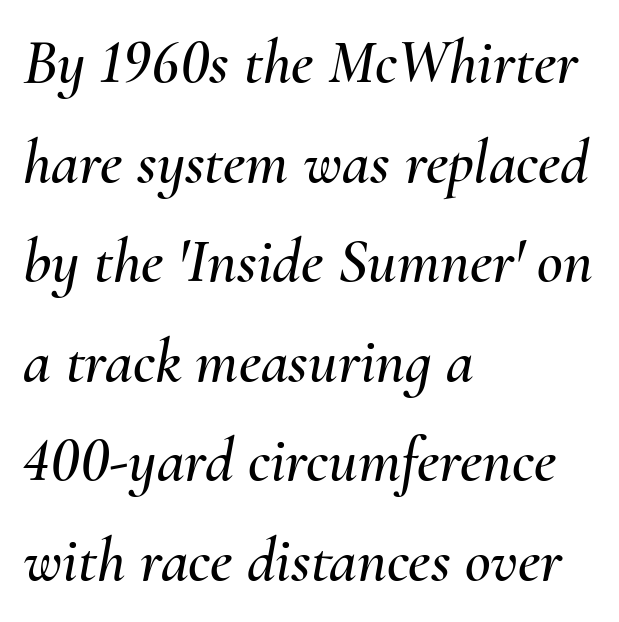
Q: Is the text italic (slanted)? A: Yes, it leans right by about 10 degrees.
Q: Is the text underlined? A: No.
Q: How is the paragraph aligned? A: Left-aligned.
Q: Is the spacing between letters normal or unusually wide? A: Normal.
Q: Is the spacing between lines tight, normal or loose? A: Normal.
Q: Width (condensed, normal, or wide)? A: Normal.
Q: Stroke contrast? A: Medium.
Q: x-height? A: Small.
Q: Monospaced? A: No.
